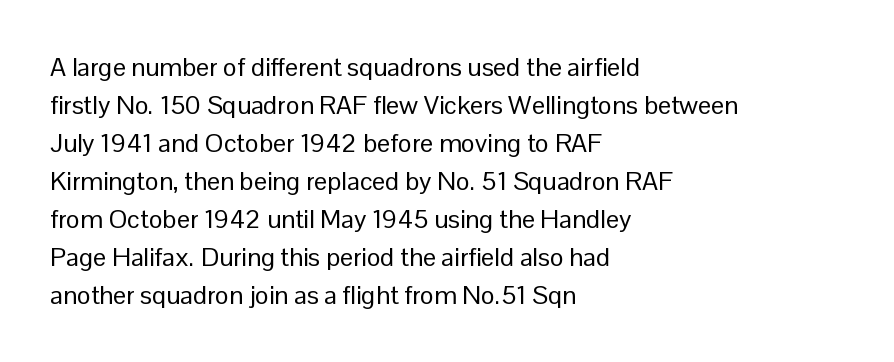
Visually the block forms a straight wall on the left and a jagged coastline on the right. Caption: standard tracking, unaltered. The type sits square on the baseline with zero lean. Weight: not bold — regular or lighter.
